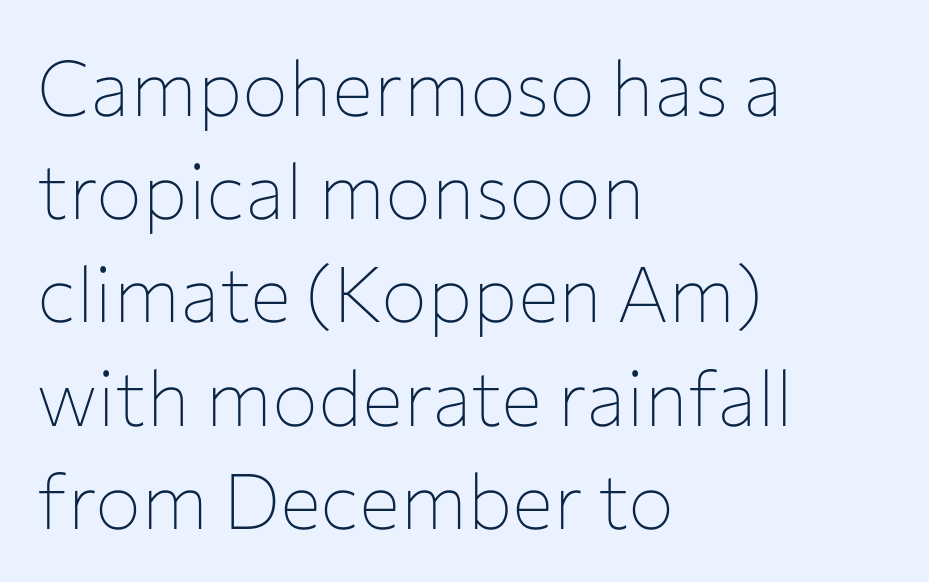
The letters stand straight up with perfectly vertical stems. Observe the absence of serifs on each vertical stroke in this sample. The passage shown is not bold in any degree. Reading down the column, the eye jumps a familiar distance to each next line. Words float on clear page, feet unadorned.
